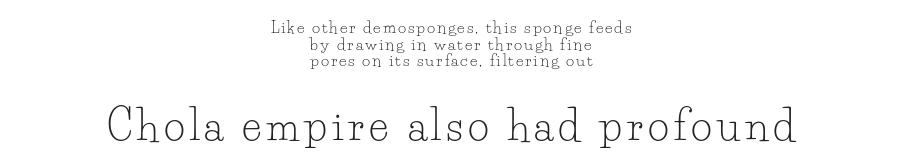
The image shows 41 px light serif type, upright; set centered, tight line spacing (1.04x), not underlined; the second (bottom) block is 2.56x larger; low stroke contrast and a small x-height.
